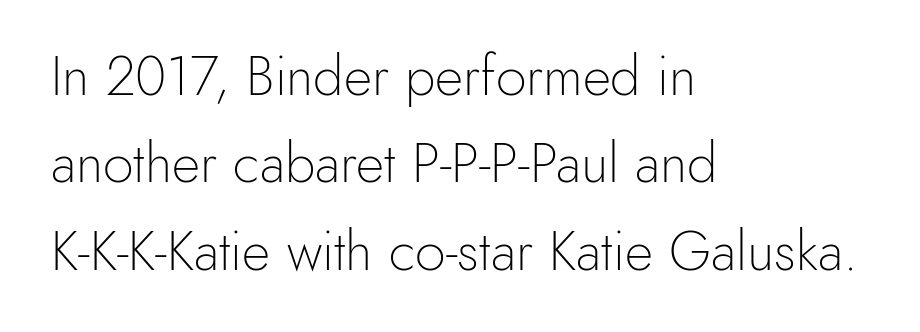
{"serif": "no", "italic": "no", "bold": "no", "weight": "light", "width": "normal", "x_height": "small", "monospaced": "no", "underline": "no", "align": "left", "line_spacing": "normal", "line_spacing_ratio": 1.59, "letter_spacing": "normal", "letter_spacing_em": 0.0, "glyph_px": 55}
